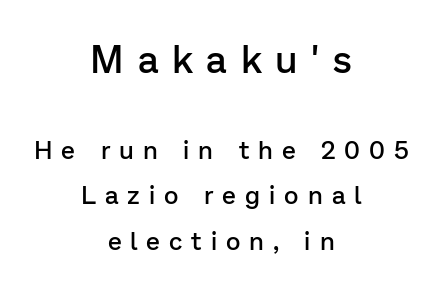
Q: Is the text bold? A: Semi-bold.
Q: Is the text italic (slanted)? A: No, it is upright.
Q: Is the typeface a serif or a sans-serif typeface? A: Sans-serif.
Q: Is the text underlined? A: No.
Q: How is the paragraph aligned? A: Centered.
Q: Is the spacing between letters normal or unusually wide? A: Unusually wide.
Q: Which block of text is set in a larger size, the first (top) or the second (bottom)? A: The first (top) one.
Q: Width (condensed, normal, or wide)? A: Normal.
Q: Stroke contrast? A: Low.
Q: x-height? A: Medium.
Q: Monospaced? A: No.
